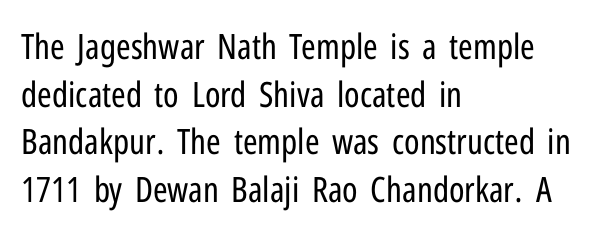
Q: Is the text bold? A: No.
Q: Is the text italic (slanted)? A: No, it is upright.
Q: Is the typeface a serif or a sans-serif typeface? A: Sans-serif.
Q: Is the text underlined? A: No.
Q: How is the paragraph aligned? A: Left-aligned.
Q: Is the spacing between letters normal or unusually wide? A: Normal.
Q: Is the spacing between lines tight, normal or loose? A: Normal.
Q: Width (condensed, normal, or wide)? A: Condensed.
Q: Stroke contrast? A: Low.
Q: x-height? A: Medium.
Q: Monospaced? A: No.
